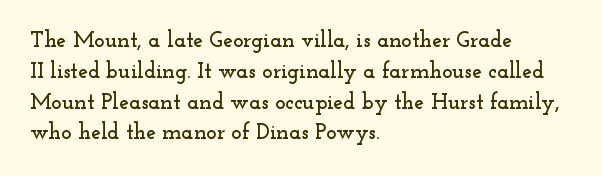
A classic flush-left, rag-right setting is used for this passage. Rendered with straight, roman letterforms. The rendering uses a moderate line-height, typical for paragraphs. In terms of letterspacing, this is plain default setting.
